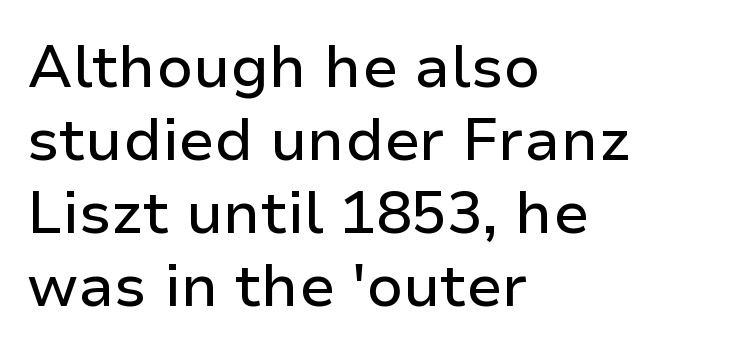
{"serif": "no", "italic": "no", "width": "normal", "stroke_contrast": "low", "x_height": "medium", "monospaced": "no", "underline": "no", "align": "left", "line_spacing_ratio": 1.24, "letter_spacing": "normal", "letter_spacing_em": 0.0, "glyph_px": 59}
